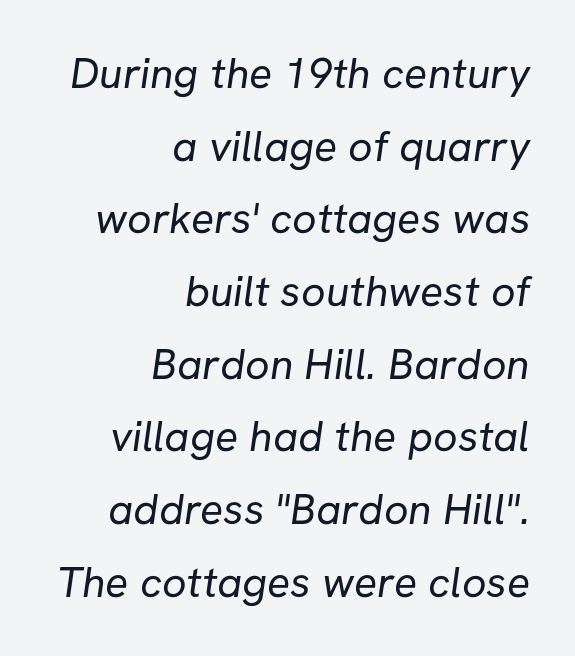
The image shows 43 px regular-weight sans-serif type; set right-aligned, normal line spacing (1.69x), normal letter spacing, not underlined; low stroke contrast and a medium x-height.
